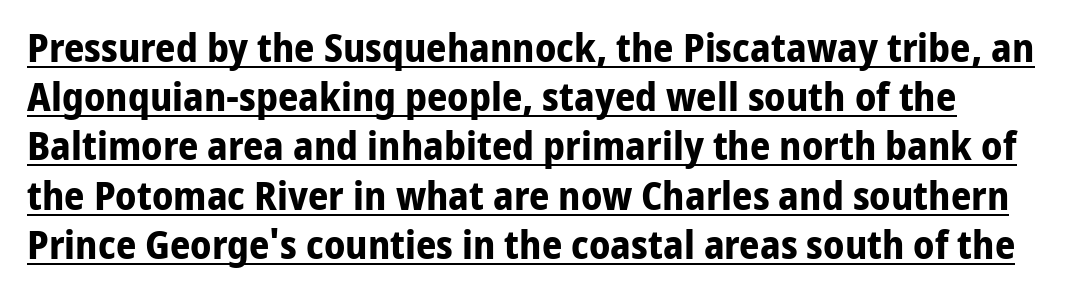
The image shows 40 px bold sans-serif type, upright; set left-aligned, line spacing 1.23x, normal letter spacing, underlined; low stroke contrast and a medium x-height.
